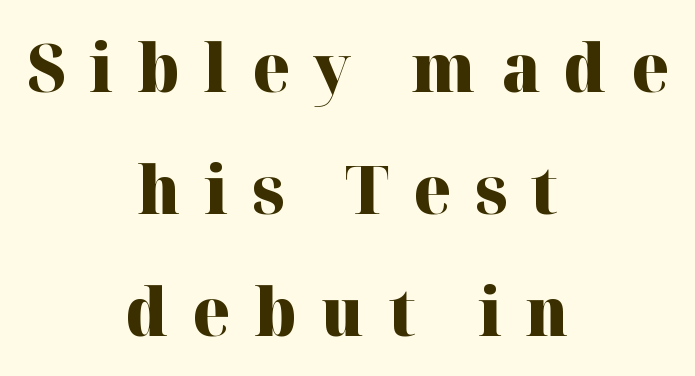
{"serif": "yes", "italic": "no", "bold": "yes", "weight": "heavy", "width": "normal", "stroke_contrast": "high", "x_height": "medium", "monospaced": "no", "underline": "no", "align": "center", "line_spacing_ratio": 1.82, "letter_spacing": "wide", "letter_spacing_em": 0.36, "glyph_px": 67}
